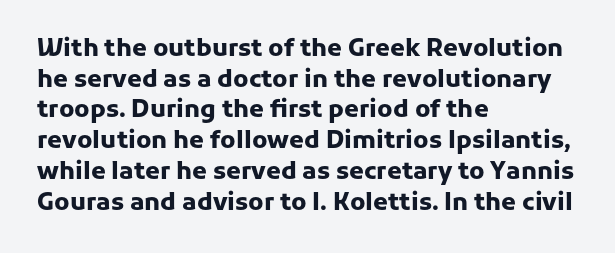
Summary of weight: heavy, a full bold. Tracking value appears to be zero — textbook default spacing. No italicization has been applied; the sample stays upright. The words here are not underlined. A normal amount of white space separates one row of letters from the next.
